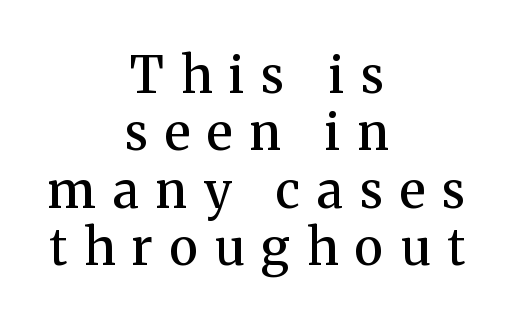
Q: Is the text bold? A: Semi-bold.
Q: Is the text italic (slanted)? A: No, it is upright.
Q: Is the typeface a serif or a sans-serif typeface? A: Serif.
Q: Is the text underlined? A: No.
Q: How is the paragraph aligned? A: Centered.
Q: Is the spacing between letters normal or unusually wide? A: Unusually wide.
Q: Is the spacing between lines tight, normal or loose? A: Tight.
Q: Width (condensed, normal, or wide)? A: Normal.
Q: Stroke contrast? A: Medium.
Q: x-height? A: Medium.
Q: Monospaced? A: No.
